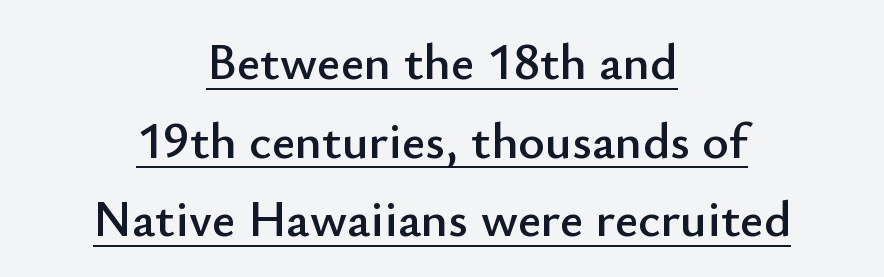
Is this a fixed-width face? No — the glyphs have proportional, varying widths. Style check: upright. The tracking reads as untouched default to a designer's eye. Each line of the rendering has a horizontal stroke beneath the glyphs. Neither beginnings nor endings align; midpoints do.
